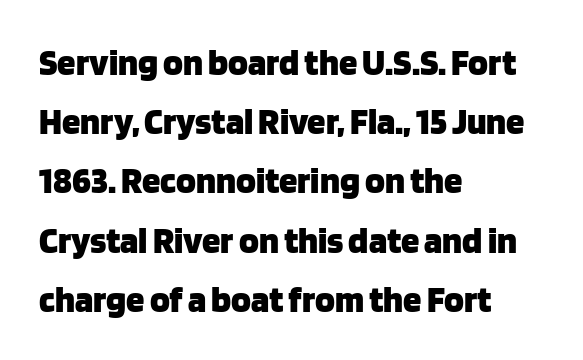
The image shows 37 px heavy sans-serif type, upright; set left-aligned, normal line spacing (1.6x), normal letter spacing, not underlined; low stroke contrast and a large x-height.
